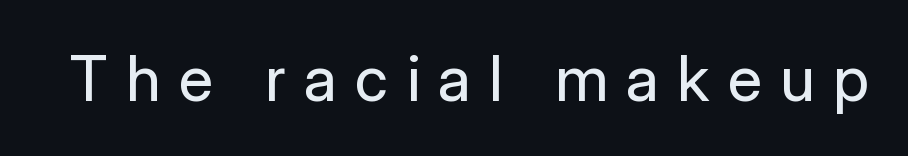
{"serif": "no", "italic": "no", "bold": "no", "weight": "regular", "width": "normal", "stroke_contrast": "low", "x_height": "medium", "monospaced": "no", "underline": "no", "letter_spacing": "wide", "letter_spacing_em": 0.3, "glyph_px": 62}
